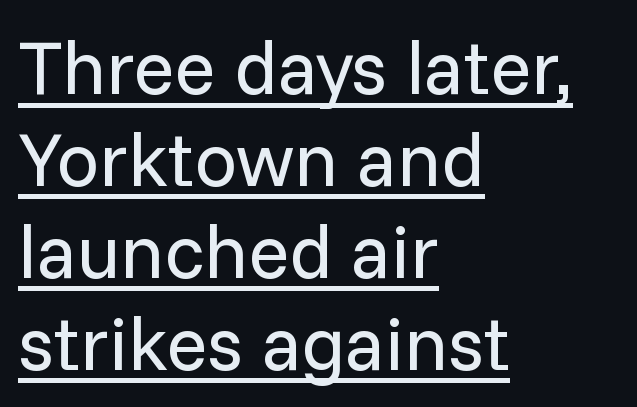
Stroke mass is kept to a normal reading level or below. In designer terms, the underline attribute is active on this setting. This is the regular roman posture of the typeface. Letterform terminals end flat and unadorned throughout the passage.
